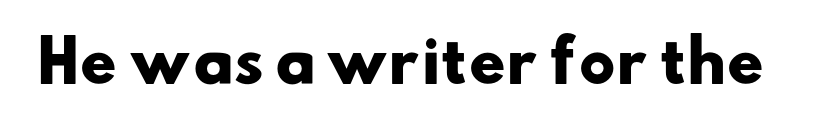
Q: Is the text bold? A: Yes.
Q: Is the typeface a serif or a sans-serif typeface? A: Sans-serif.
Q: Is the text underlined? A: No.
Q: Is the spacing between letters normal or unusually wide? A: Normal.
Q: Width (condensed, normal, or wide)? A: Wide.
Q: Stroke contrast? A: Low.
Q: x-height? A: Small.
Q: Monospaced? A: No.
